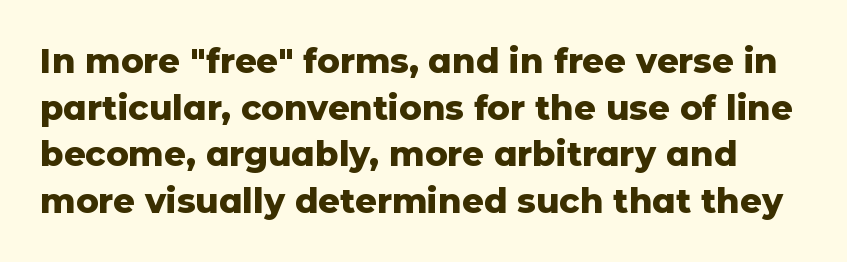
The typeface chosen for these lines omits serifs. Rule under the text: the space is simply empty. This sample has the flowing, uneven cadence of proportional lettering. How are the letters spaced? Ordinarily, with no added tracking. The leading is moderate, giving the passage an even texture.
